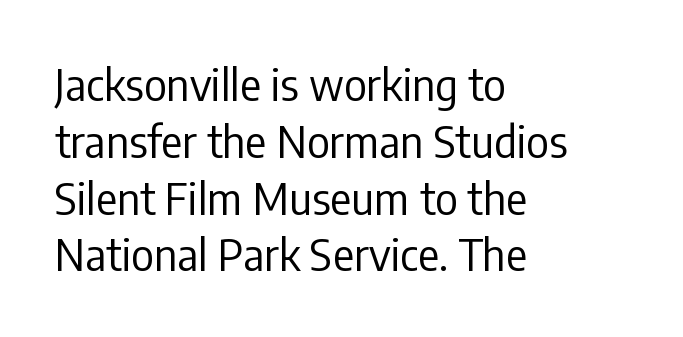
This is roman type, the default non-slanted kind. Grotesque or geometric, the face here clearly has no serifs. The rendering uses a moderate line-height, typical for paragraphs. Type without underlining.
